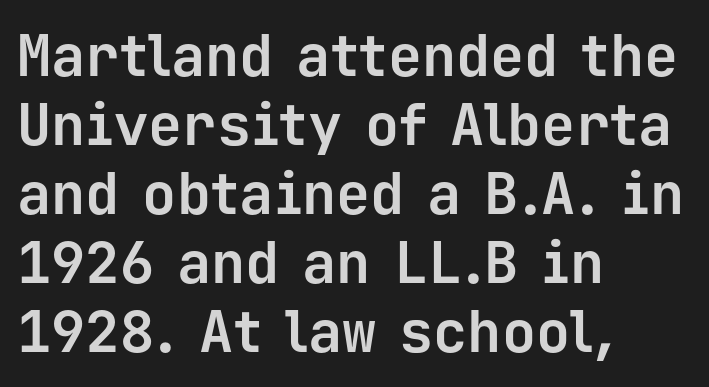
Q: Is the text bold? A: Yes.
Q: Is the text italic (slanted)? A: No, it is upright.
Q: Is the typeface a serif or a sans-serif typeface? A: Sans-serif.
Q: Is the text underlined? A: No.
Q: How is the paragraph aligned? A: Left-aligned.
Q: Is the spacing between letters normal or unusually wide? A: Normal.
Q: Width (condensed, normal, or wide)? A: Normal.
Q: Stroke contrast? A: Low.
Q: x-height? A: Medium.
Q: Monospaced? A: Yes.
